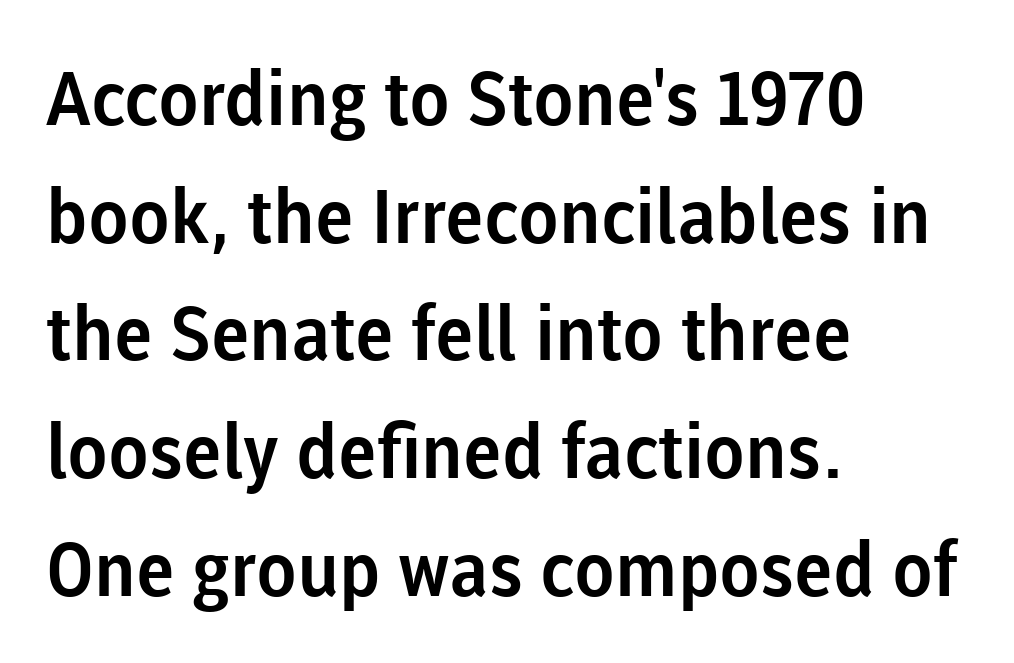
{"serif": "no", "italic": "no", "width": "normal", "stroke_contrast": "low", "x_height": "medium", "monospaced": "no", "underline": "no", "align": "left", "line_spacing": "normal", "line_spacing_ratio": 1.57, "letter_spacing": "normal", "letter_spacing_em": 0.0, "glyph_px": 75}
